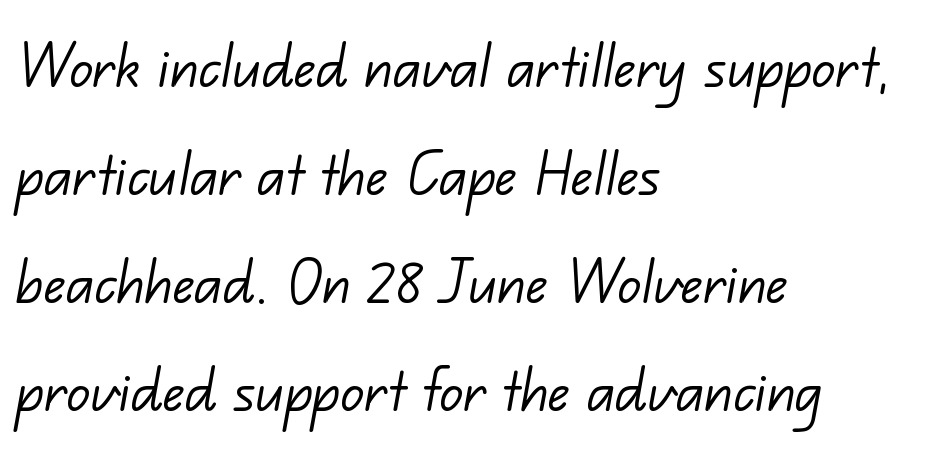
Q: Is the text bold? A: No.
Q: Is the typeface a serif or a sans-serif typeface? A: Sans-serif.
Q: Is the text underlined? A: No.
Q: How is the paragraph aligned? A: Left-aligned.
Q: Is the spacing between letters normal or unusually wide? A: Normal.
Q: Is the spacing between lines tight, normal or loose? A: Normal.
Q: Width (condensed, normal, or wide)? A: Normal.
Q: Stroke contrast? A: Low.
Q: x-height? A: Small.
Q: Monospaced? A: No.
